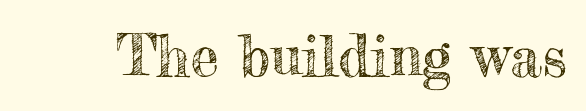
Q: Is the text italic (slanted)? A: No, it is upright.
Q: Is the text underlined? A: No.
Q: Is the spacing between letters normal or unusually wide? A: Normal.
Q: Width (condensed, normal, or wide)? A: Normal.
Q: x-height? A: Small.
Q: Monospaced? A: No.
